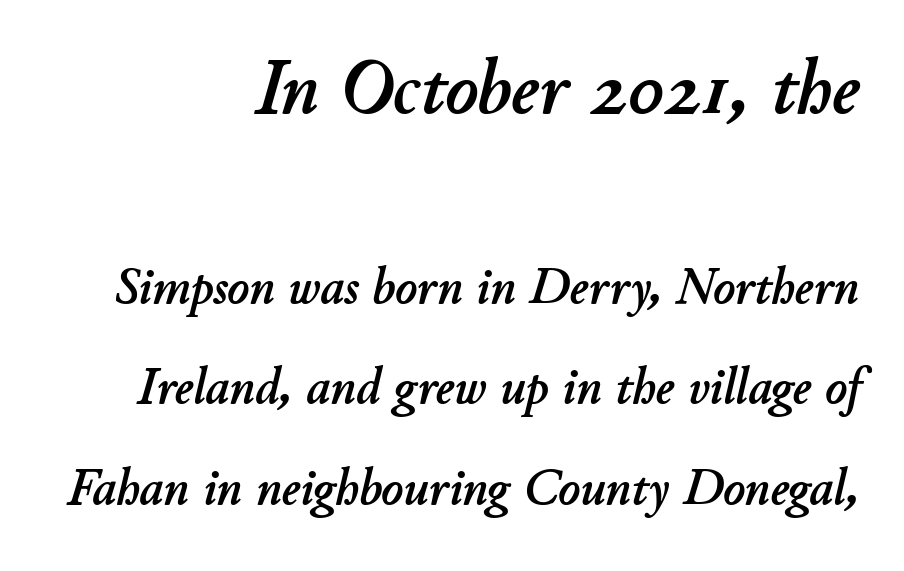
Q: Is the text italic (slanted)? A: Yes, it leans right by about 11 degrees.
Q: Is the text underlined? A: No.
Q: How is the paragraph aligned? A: Right-aligned.
Q: Is the spacing between letters normal or unusually wide? A: Normal.
Q: Is the spacing between lines tight, normal or loose? A: Loose.
Q: Which block of text is set in a larger size, the first (top) or the second (bottom)? A: The first (top) one.
Q: Width (condensed, normal, or wide)? A: Normal.
Q: Stroke contrast? A: Low.
Q: x-height? A: Small.
Q: Monospaced? A: No.
